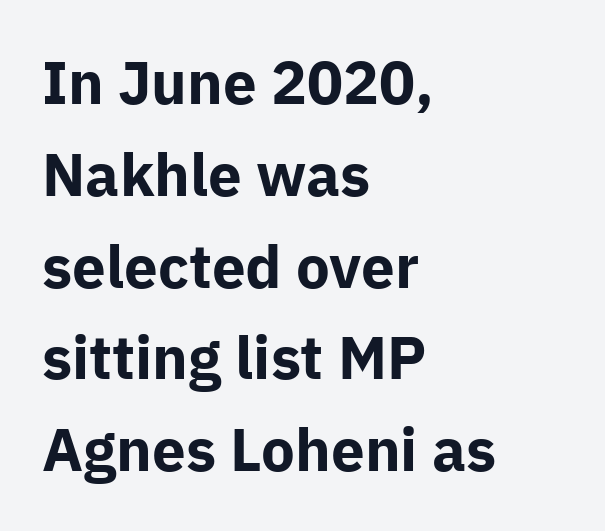
Nobody drew a line under any word here. Heft: maximum for text — a bold. Characters remain perfectly vertical along every line. Rows of type keep a routine distance in the vertical direction. The typeface chosen for these lines omits serifs.
